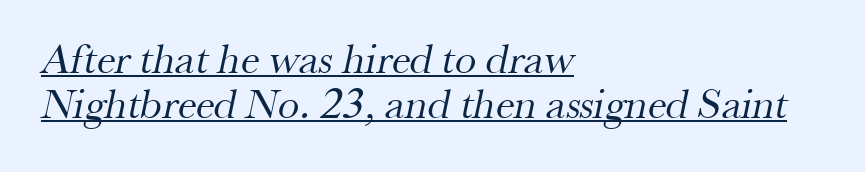
{"serif": "yes", "bold": "no", "weight": "regular", "width": "normal", "stroke_contrast": "medium", "x_height": "small", "monospaced": "no", "underline": "yes", "align": "left", "line_spacing": "tight", "line_spacing_ratio": 1.04, "letter_spacing": "normal", "letter_spacing_em": 0.0, "glyph_px": 43}
